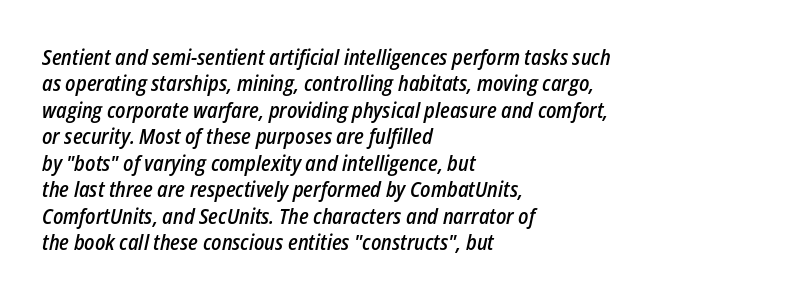
The image shows 21 px text type, italic (leaning right); set left-aligned, normal line spacing (1.26x), normal letter spacing, not underlined.
